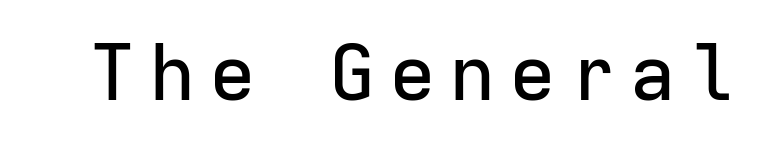
Q: Is the text italic (slanted)? A: No, it is upright.
Q: Is the typeface a serif or a sans-serif typeface? A: Sans-serif.
Q: Is the text underlined? A: No.
Q: Width (condensed, normal, or wide)? A: Normal.
Q: Stroke contrast? A: Low.
Q: x-height? A: Medium.
Q: Monospaced? A: Yes.
